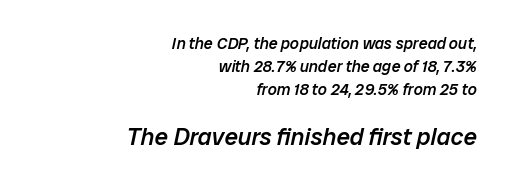
{"italic": "yes", "lean": "right", "slant_degrees": 12, "bold": "semi", "underline": "no", "align": "right", "line_spacing": "normal", "line_spacing_ratio": 1.44, "letter_spacing": "normal", "letter_spacing_em": 0.0, "larger_block": "second", "size_ratio": 1.5, "glyph_px": 24}
